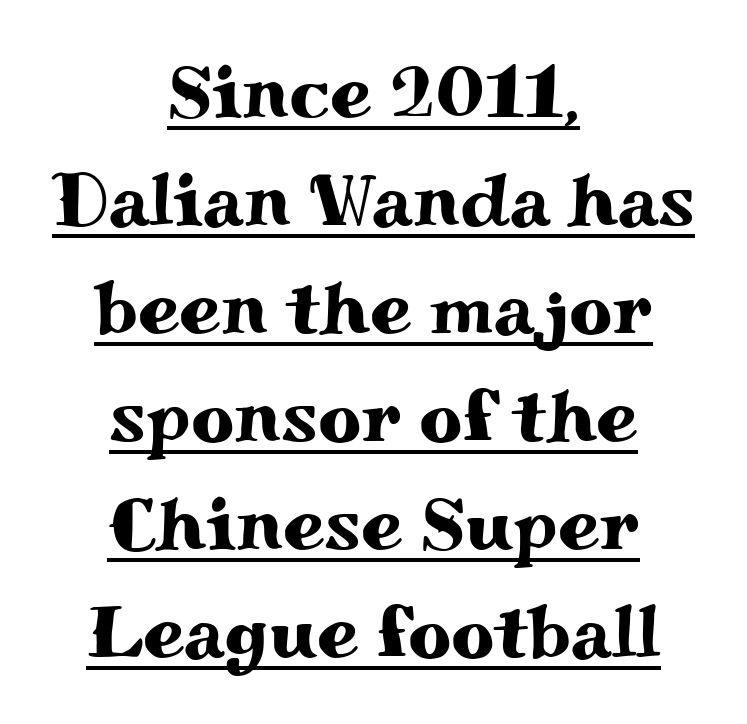
{"serif": "yes", "italic": "no", "width": "wide", "stroke_contrast": "medium", "x_height": "small", "monospaced": "no", "underline": "yes", "align": "center", "line_spacing": "normal", "line_spacing_ratio": 1.44, "letter_spacing": "normal", "letter_spacing_em": 0.0, "glyph_px": 75}
